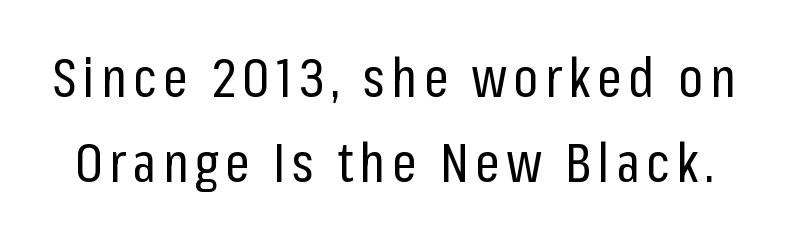
Q: Is the text bold? A: No.
Q: Is the text italic (slanted)? A: No, it is upright.
Q: Is the typeface a serif or a sans-serif typeface? A: Sans-serif.
Q: Is the text underlined? A: No.
Q: Is the spacing between lines tight, normal or loose? A: Normal.
Q: Width (condensed, normal, or wide)? A: Condensed.
Q: Stroke contrast? A: Low.
Q: x-height? A: Medium.
Q: Monospaced? A: No.
